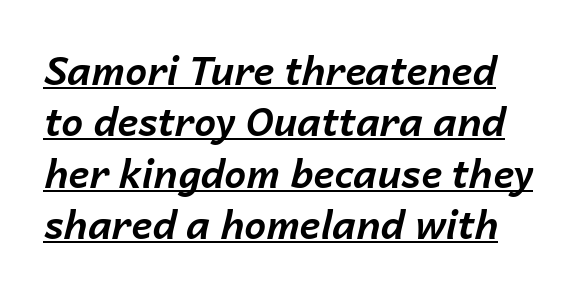
The image shows 39 px bold type, italic (leaning right); set normal line spacing (1.32x), normal letter spacing, underlined; low stroke contrast and a medium x-height.
